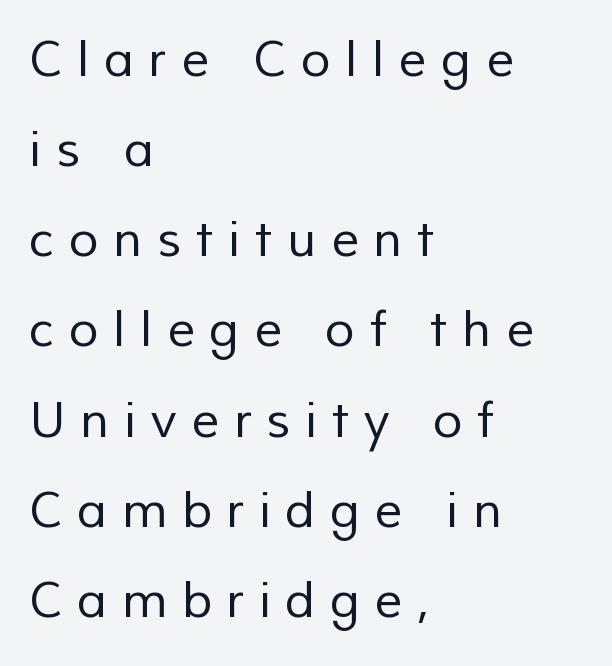
{"serif": "no", "bold": "no", "weight": "regular", "width": "normal", "stroke_contrast": "low", "x_height": "medium", "monospaced": "no", "underline": "no", "align": "left", "line_spacing_ratio": 1.84, "letter_spacing": "wide", "letter_spacing_em": 0.3, "glyph_px": 49}
